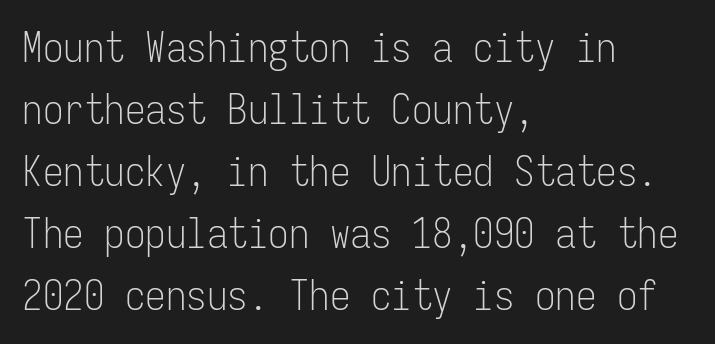
Compared with typical body copy, the letter spacing here is the same. Nope, no serifs anywhere on these letters. This sample has the even, mechanical cadence of fixed-width lettering. Baseline-to-baseline distance is the conventional proportion of letter height. Is the stroke heavy? The answer is a plain regular-or-lighter. Leftover space on each line is placed entirely after the last word.
